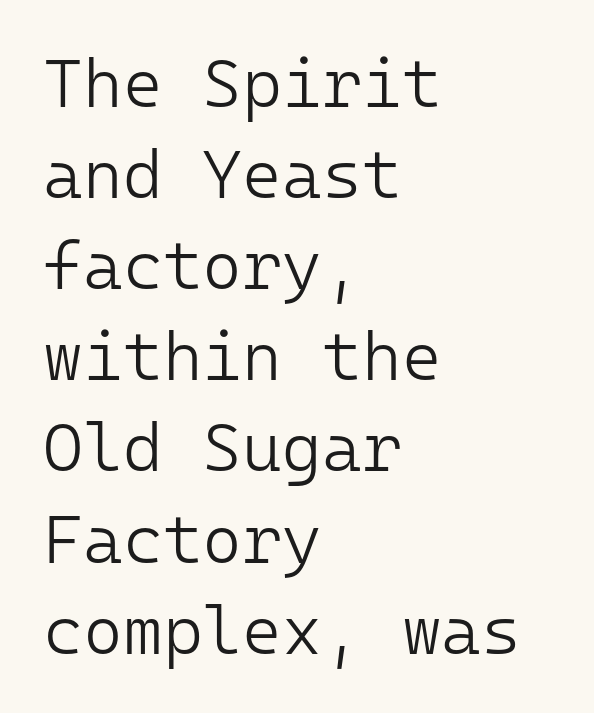
A student would call this left alignment; a typographer would say flush left, rag right. Is the letter spacing exaggerated? No — it looks like the ordinary default. Just letters on the line, the space beneath them empty. Is this a fixed-width face? Yes — each glyph sits in an identical cell. Nothing heavy about these letters — not bold at all.
